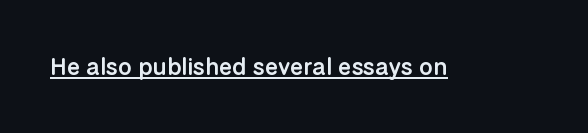
The image shows 24 px text type, upright; set normal letter spacing, underlined.
